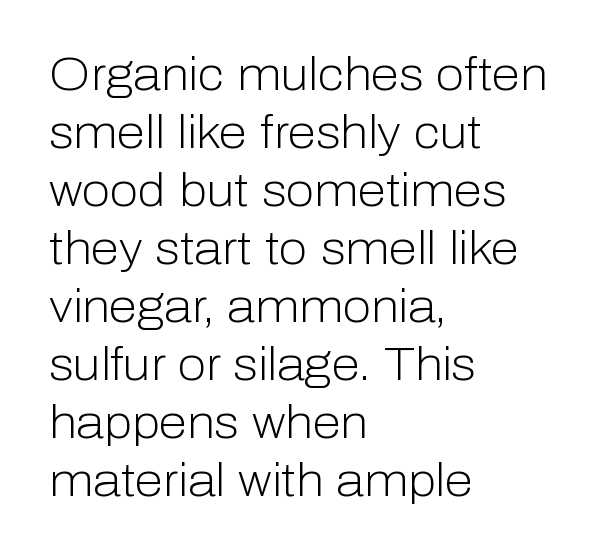
{"serif": "no", "italic": "no", "bold": "no", "weight": "light", "width": "normal", "stroke_contrast": "low", "x_height": "medium", "monospaced": "no", "underline": "no", "align": "left", "line_spacing": "normal", "line_spacing_ratio": 1.26, "letter_spacing": "normal", "letter_spacing_em": 0.0, "glyph_px": 46}
